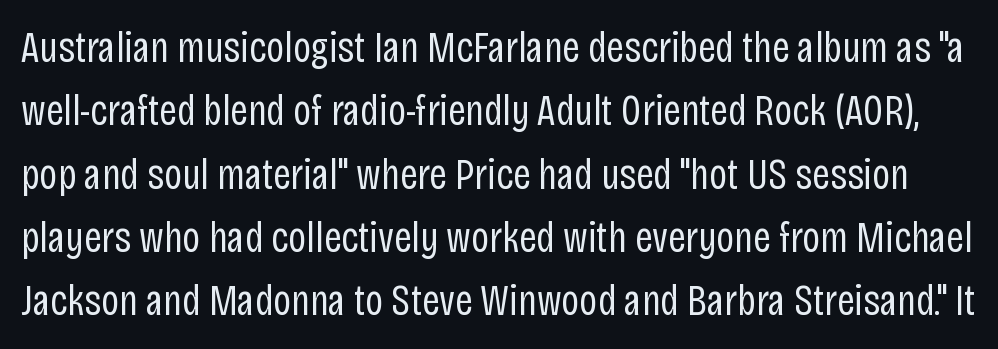
Q: Is the text bold? A: No.
Q: Is the text italic (slanted)? A: No, it is upright.
Q: Is the typeface a serif or a sans-serif typeface? A: Sans-serif.
Q: Is the text underlined? A: No.
Q: Is the spacing between letters normal or unusually wide? A: Normal.
Q: Is the spacing between lines tight, normal or loose? A: Normal.
Q: Width (condensed, normal, or wide)? A: Condensed.
Q: Stroke contrast? A: Low.
Q: x-height? A: Large.
Q: Monospaced? A: No.
